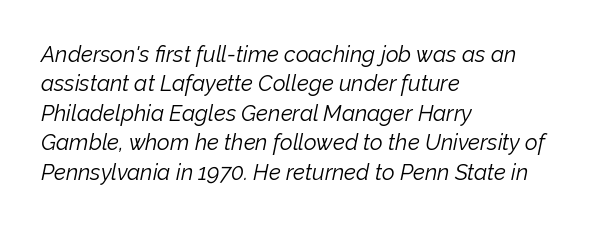
The image shows 22 px text type, italic (leaning right); set left-aligned, normal line spacing (1.34x), normal letter spacing, not underlined.
